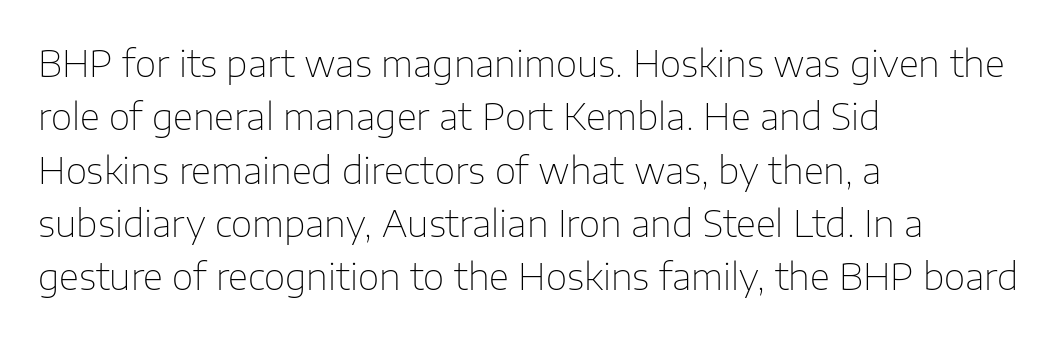
Do the characters align in a grid? No, the font is proportional. Notice how descenders clear the ascenders below comfortably — that's standard leading. How are the letters spaced? Ordinarily, with no added tracking. No italicization has been applied; the sample stays upright. The font sits on the lighter half of the weight spectrum, regular included.
